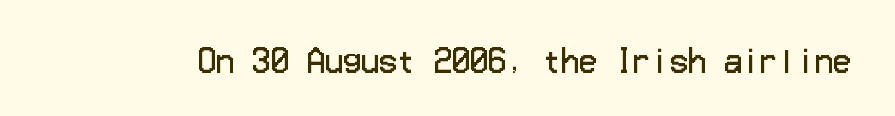
Q: Is the text bold? A: No.
Q: Is the text italic (slanted)? A: No, it is upright.
Q: Is the typeface a serif or a sans-serif typeface? A: Sans-serif.
Q: Is the text underlined? A: No.
Q: Is the spacing between letters normal or unusually wide? A: Normal.
Q: Width (condensed, normal, or wide)? A: Normal.
Q: Stroke contrast? A: Low.
Q: x-height? A: Medium.
